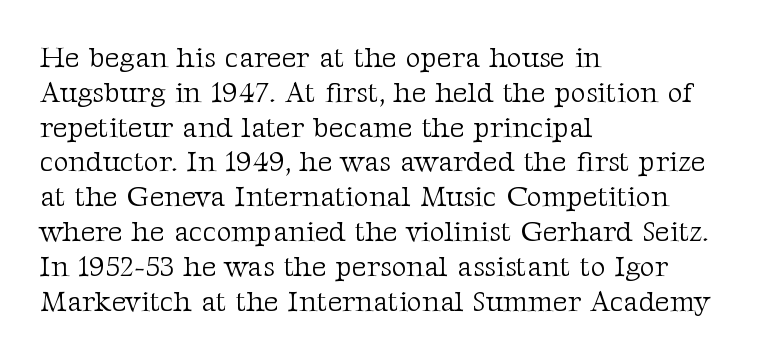
The image shows 29 px light serif type, upright; set left-aligned, line spacing 1.2x, normal letter spacing, not underlined; medium stroke contrast and a medium x-height.
